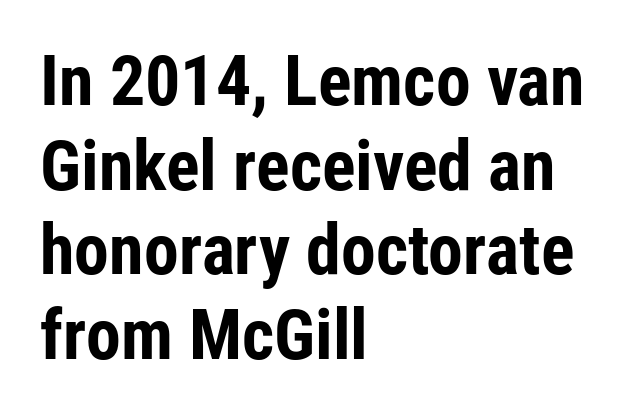
Q: Is the text bold? A: Yes.
Q: Is the text italic (slanted)? A: No, it is upright.
Q: Is the typeface a serif or a sans-serif typeface? A: Sans-serif.
Q: Is the text underlined? A: No.
Q: How is the paragraph aligned? A: Left-aligned.
Q: Is the spacing between letters normal or unusually wide? A: Normal.
Q: Width (condensed, normal, or wide)? A: Condensed.
Q: Stroke contrast? A: Low.
Q: x-height? A: Medium.
Q: Monospaced? A: No.
